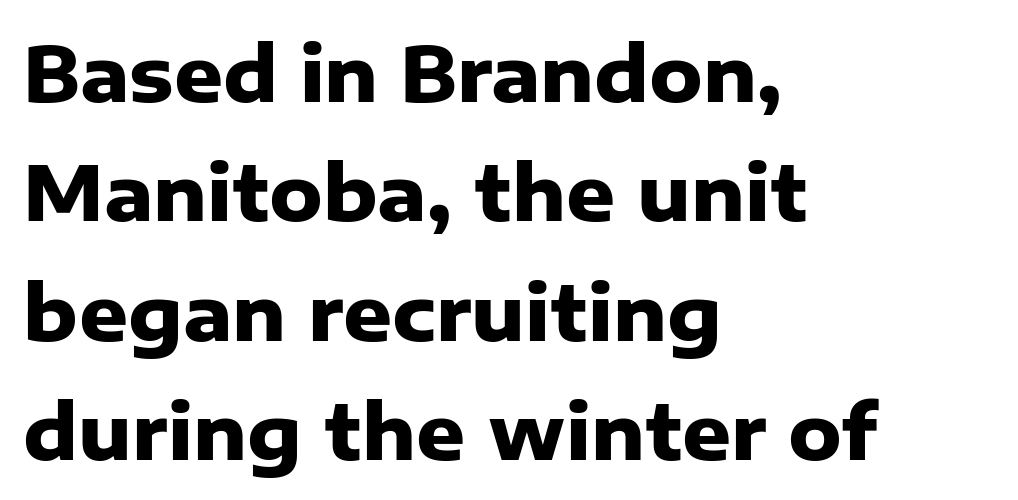
{"serif": "no", "italic": "no", "bold": "yes", "weight": "heavy", "width": "normal", "stroke_contrast": "low", "x_height": "medium", "monospaced": "no", "underline": "no", "align": "left", "line_spacing": "normal", "line_spacing_ratio": 1.57, "letter_spacing": "normal", "letter_spacing_em": 0.0, "glyph_px": 76}
